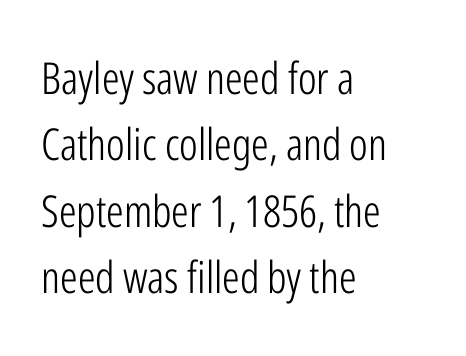
{"serif": "no", "italic": "no", "bold": "no", "weight": "light", "width": "condensed", "stroke_contrast": "low", "x_height": "medium", "monospaced": "no", "underline": "no", "align": "left", "line_spacing": "normal", "line_spacing_ratio": 1.51, "letter_spacing": "normal", "letter_spacing_em": 0.0, "glyph_px": 44}
